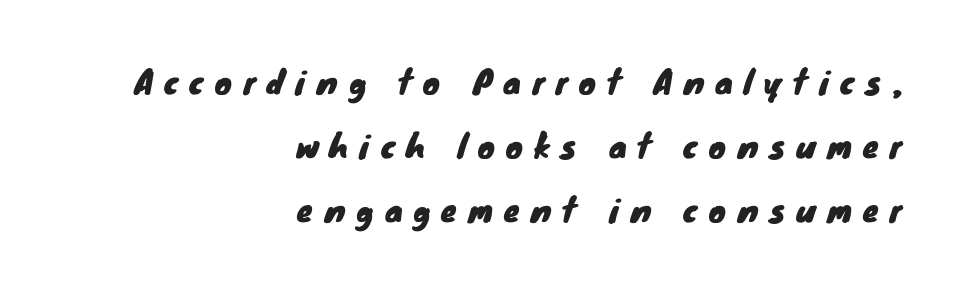
The image shows 32 px sans-serif type; set right-aligned, loose line spacing (2.0x), unusually wide letter spacing (+0.35 em), not underlined; low stroke contrast and a small x-height.
